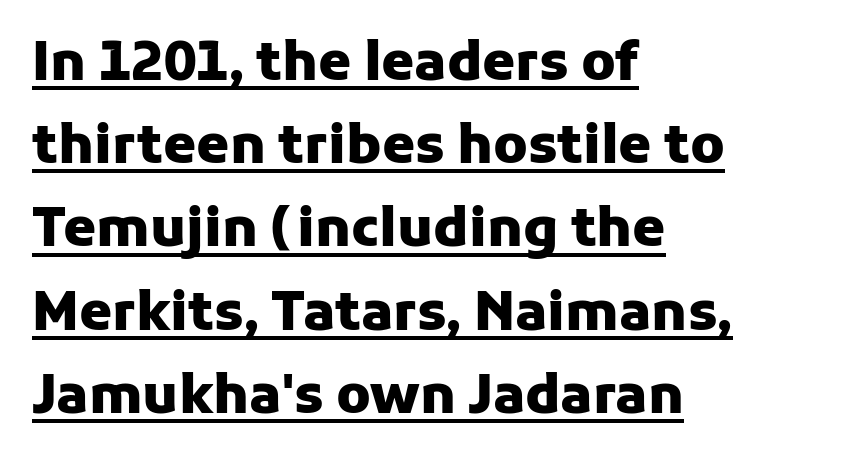
{"serif": "no", "italic": "no", "bold": "yes", "weight": "heavy", "width": "normal", "stroke_contrast": "low", "x_height": "medium", "monospaced": "no", "underline": "yes", "align": "left", "line_spacing": "normal", "line_spacing_ratio": 1.57, "letter_spacing": "normal", "letter_spacing_em": 0.0, "glyph_px": 53}
